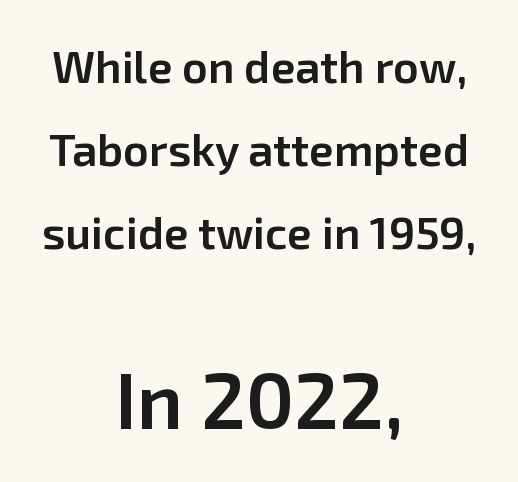
Q: Is the text bold? A: Semi-bold.
Q: Is the text italic (slanted)? A: No, it is upright.
Q: Is the typeface a serif or a sans-serif typeface? A: Sans-serif.
Q: Is the text underlined? A: No.
Q: How is the paragraph aligned? A: Centered.
Q: Is the spacing between letters normal or unusually wide? A: Normal.
Q: Which block of text is set in a larger size, the first (top) or the second (bottom)? A: The second (bottom) one.
Q: Width (condensed, normal, or wide)? A: Normal.
Q: Stroke contrast? A: Low.
Q: x-height? A: Medium.
Q: Monospaced? A: No.
